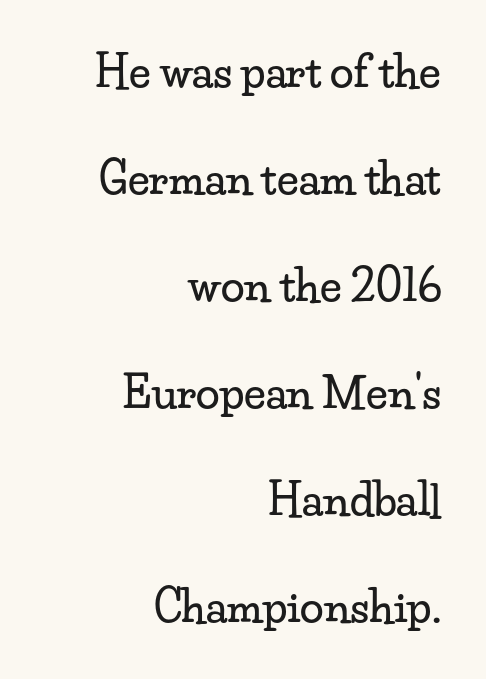
Q: Is the text italic (slanted)? A: No, it is upright.
Q: Is the typeface a serif or a sans-serif typeface? A: Serif.
Q: Is the text underlined? A: No.
Q: How is the paragraph aligned? A: Right-aligned.
Q: Is the spacing between letters normal or unusually wide? A: Normal.
Q: Is the spacing between lines tight, normal or loose? A: Loose.
Q: Width (condensed, normal, or wide)? A: Wide.
Q: Stroke contrast? A: Low.
Q: x-height? A: Small.
Q: Monospaced? A: No.
